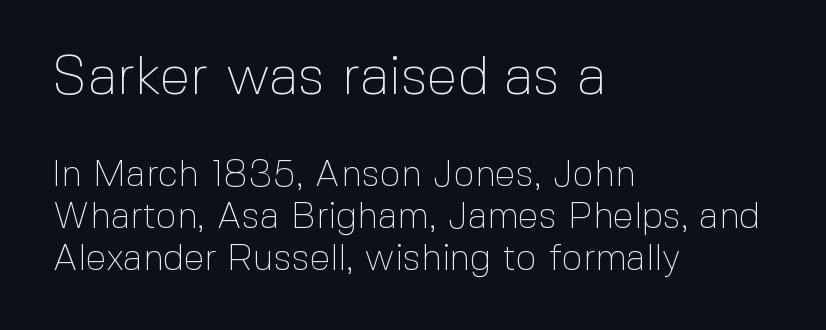
Casual observation: everything's shoved over to the left. Serif or sans? Sans — the stroke terminals are bare. Tracking here is standard; glyphs follow each other at the usual distance. The block sitting higher on the canvas is the one with enlarged characters.
